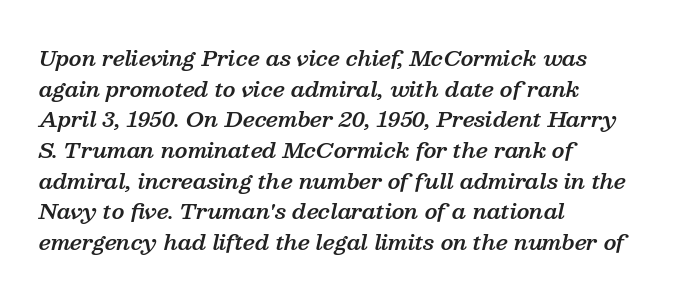
{"italic": "yes", "lean": "right", "slant_degrees": 13, "bold": "semi", "underline": "no", "align": "left", "line_spacing": "normal", "line_spacing_ratio": 1.46, "letter_spacing": "normal", "letter_spacing_em": 0.0, "glyph_px": 21}
